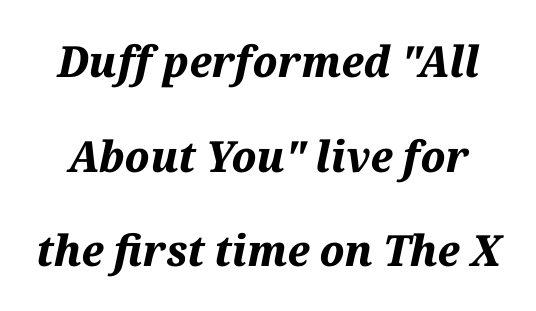
Q: Is the text bold? A: Yes.
Q: Is the text italic (slanted)? A: Yes, it leans right by about 12 degrees.
Q: Is the text underlined? A: No.
Q: Is the spacing between letters normal or unusually wide? A: Normal.
Q: Is the spacing between lines tight, normal or loose? A: Loose.
Q: Width (condensed, normal, or wide)? A: Normal.
Q: Stroke contrast? A: Medium.
Q: x-height? A: Medium.
Q: Monospaced? A: No.
